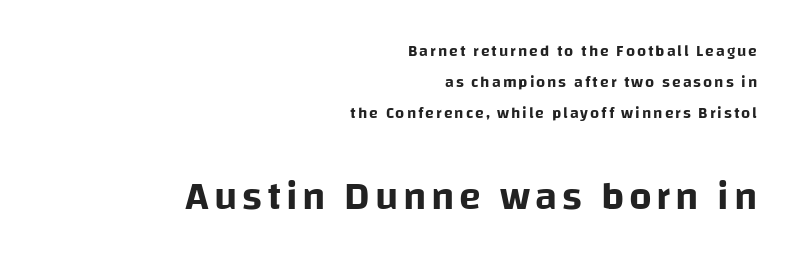
The image shows 40 px sans-serif type, upright; set right-aligned, loose line spacing (1.93x), not underlined; the second (bottom) block is 2.5x larger; low stroke contrast and a large x-height.
